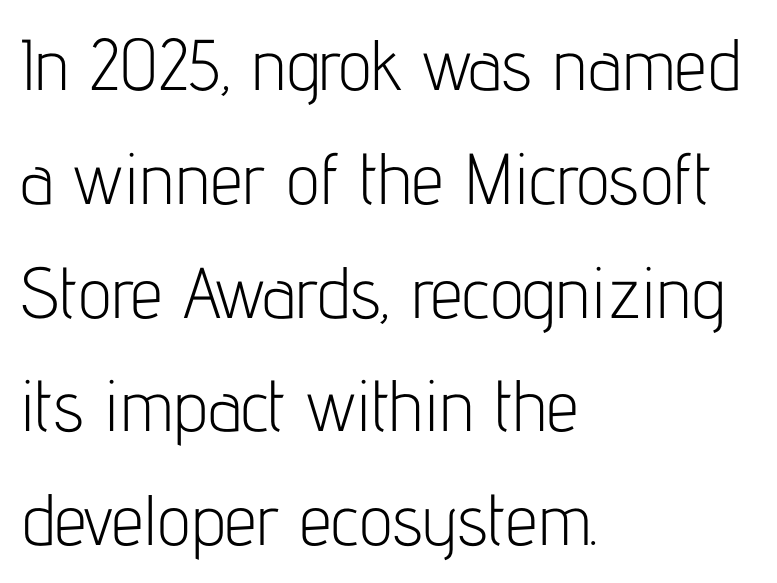
Q: Is the text bold? A: No.
Q: Is the text italic (slanted)? A: No, it is upright.
Q: Is the typeface a serif or a sans-serif typeface? A: Sans-serif.
Q: Is the text underlined? A: No.
Q: How is the paragraph aligned? A: Left-aligned.
Q: Is the spacing between letters normal or unusually wide? A: Normal.
Q: Is the spacing between lines tight, normal or loose? A: Normal.
Q: Width (condensed, normal, or wide)? A: Condensed.
Q: Stroke contrast? A: Low.
Q: x-height? A: Medium.
Q: Monospaced? A: No.
